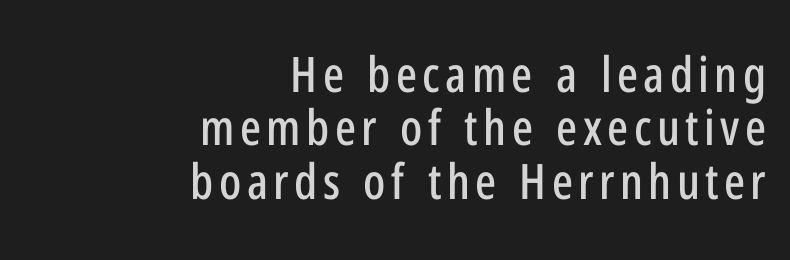
Honestly, there is no underline to notice here at all. These lines stack with their right ends in a neat column. The font's upright variant was chosen for this text. The passage shown is typeset with a sans-serif family. The face used here is proportionally spaced, like ordinary book or web type.
